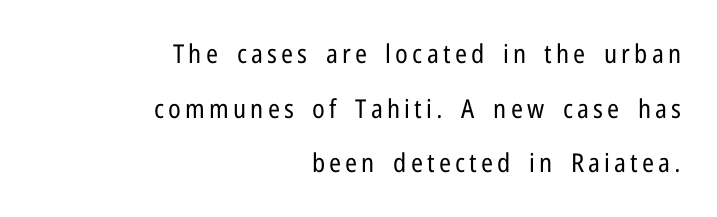
The image shows 26 px text type, upright; set right-aligned, loose line spacing (2.1x), not underlined.
